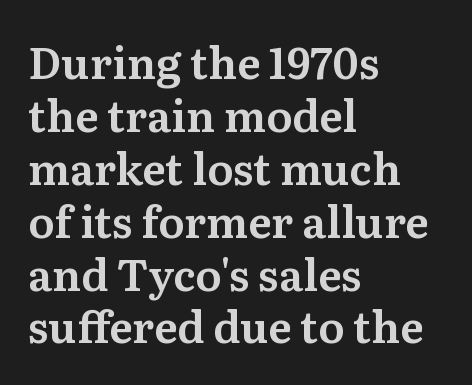
Q: Is the text italic (slanted)? A: No, it is upright.
Q: Is the typeface a serif or a sans-serif typeface? A: Serif.
Q: Is the text underlined? A: No.
Q: How is the paragraph aligned? A: Left-aligned.
Q: Is the spacing between letters normal or unusually wide? A: Normal.
Q: Width (condensed, normal, or wide)? A: Normal.
Q: Stroke contrast? A: Medium.
Q: x-height? A: Medium.
Q: Monospaced? A: No.
